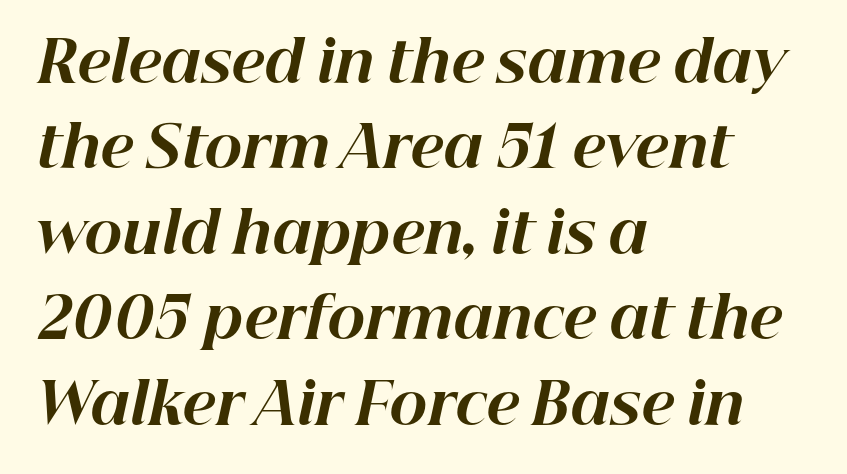
{"italic": "yes", "lean": "right", "slant_degrees": 12, "bold": "yes", "weight": "bold", "width": "normal", "stroke_contrast": "high", "x_height": "medium", "monospaced": "no", "underline": "no", "align": "left", "line_spacing": "normal", "line_spacing_ratio": 1.5, "letter_spacing": "normal", "letter_spacing_em": 0.0, "glyph_px": 57}
